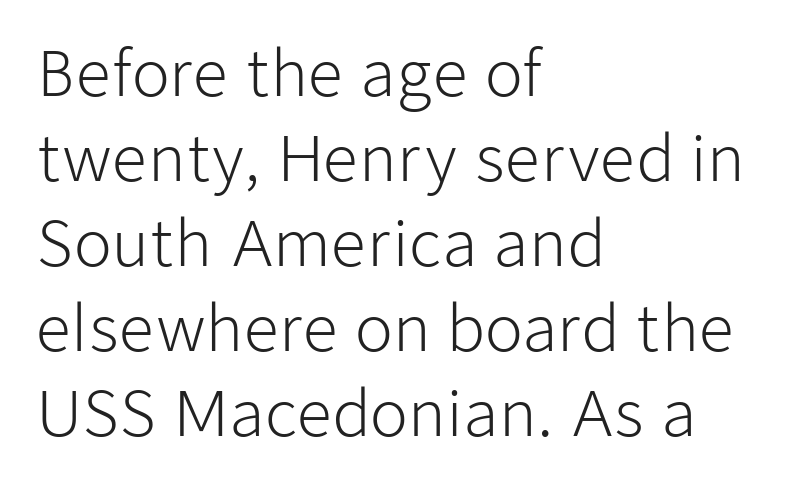
{"serif": "no", "italic": "no", "bold": "no", "weight": "light", "width": "normal", "stroke_contrast": "low", "x_height": "medium", "monospaced": "no", "underline": "no", "align": "left", "line_spacing": "normal", "line_spacing_ratio": 1.37, "letter_spacing": "normal", "letter_spacing_em": 0.0, "glyph_px": 62}
